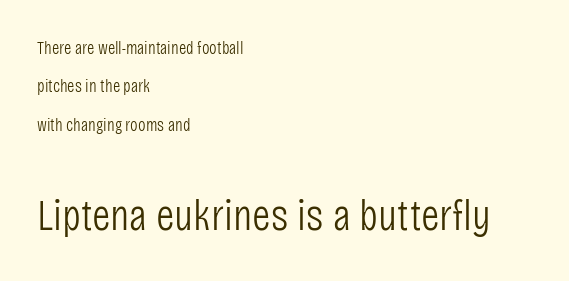
A roman cut, with each character standing at attention. The lines are spread far apart with generous leading. These two chunks differ in scale, with the bottom chunk taking the larger measure. Left-aligned paragraph, ragged on the right. Serifs: no, the terminals of the letterforms are clean.
